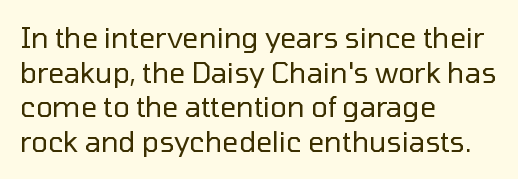
Weight: in the light-to-regular range. The designer went with a sans here, leaving each stem footless. Descenders are the only things crossing below the line. Line starts are locked; line ends wander.
